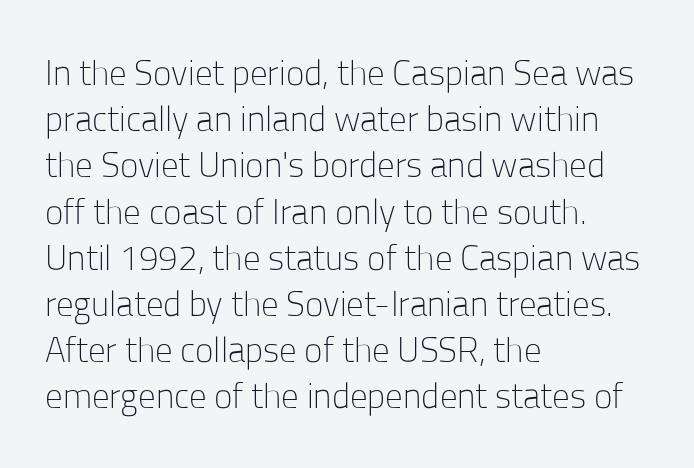
{"serif": "no", "italic": "no", "bold": "no", "weight": "light", "width": "normal", "stroke_contrast": "low", "x_height": "medium", "monospaced": "no", "underline": "no", "align": "left", "line_spacing": "normal", "line_spacing_ratio": 1.32, "letter_spacing": "normal", "letter_spacing_em": 0.0, "glyph_px": 35}
